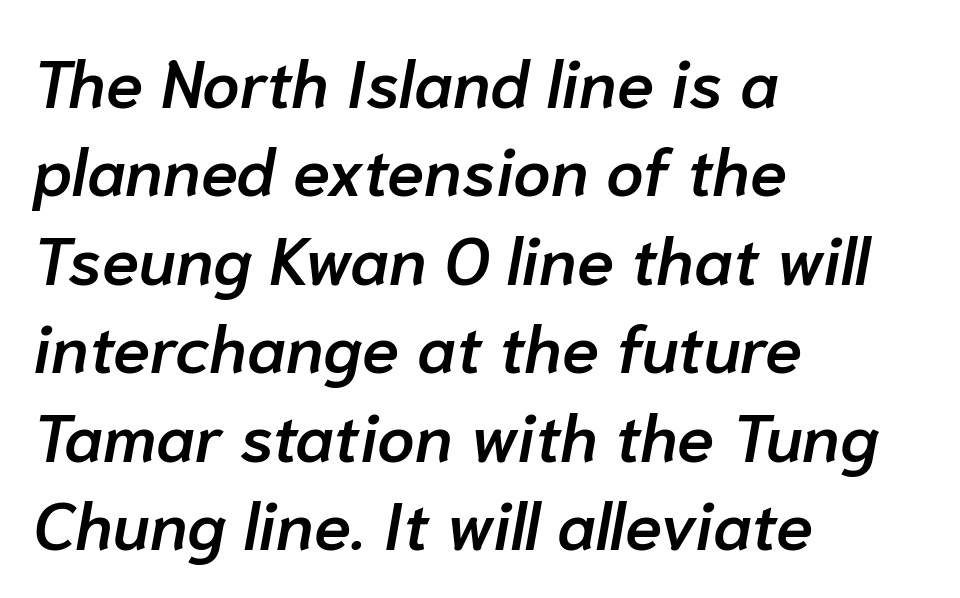
{"italic": "yes", "lean": "right", "slant_degrees": 10, "bold": "semi", "weight": "semibold", "width": "normal", "stroke_contrast": "low", "x_height": "medium", "monospaced": "no", "underline": "no", "align": "left", "line_spacing": "normal", "line_spacing_ratio": 1.32, "letter_spacing": "normal", "letter_spacing_em": 0.0, "glyph_px": 67}
